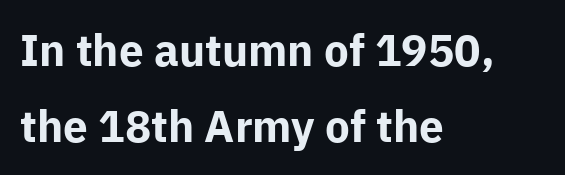
The image shows 44 px bold sans-serif type, upright; set left-aligned, line spacing 1.72x, normal letter spacing, not underlined; low stroke contrast and a medium x-height.
